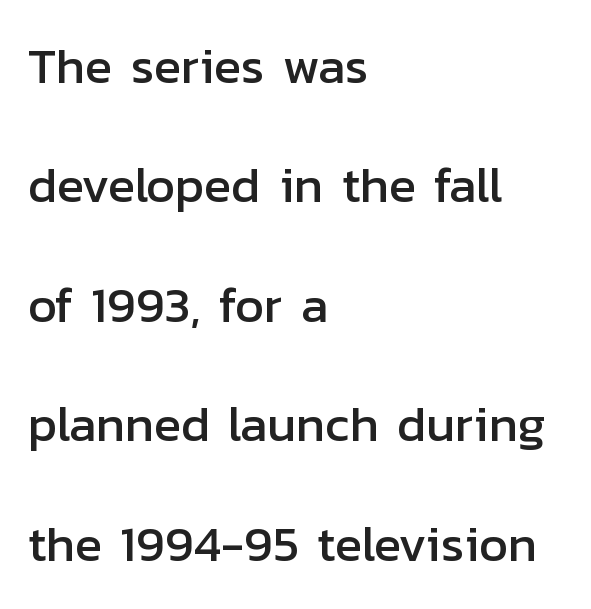
Q: Is the text italic (slanted)? A: No, it is upright.
Q: Is the typeface a serif or a sans-serif typeface? A: Sans-serif.
Q: Is the text underlined? A: No.
Q: How is the paragraph aligned? A: Left-aligned.
Q: Is the spacing between letters normal or unusually wide? A: Normal.
Q: Is the spacing between lines tight, normal or loose? A: Loose.
Q: Width (condensed, normal, or wide)? A: Normal.
Q: Stroke contrast? A: Low.
Q: x-height? A: Medium.
Q: Monospaced? A: No.
